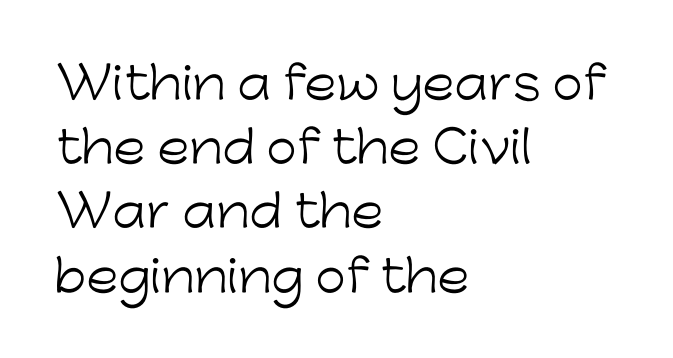
The rendering shows plain stroke endings on the letterforms — a sans-serif design. Character widths vary here, with narrow letters taking less room than wide ones. These lines keep a tight, regular rhythm from letter to letter. The font is comparable to plain body text, perhaps lighter.
